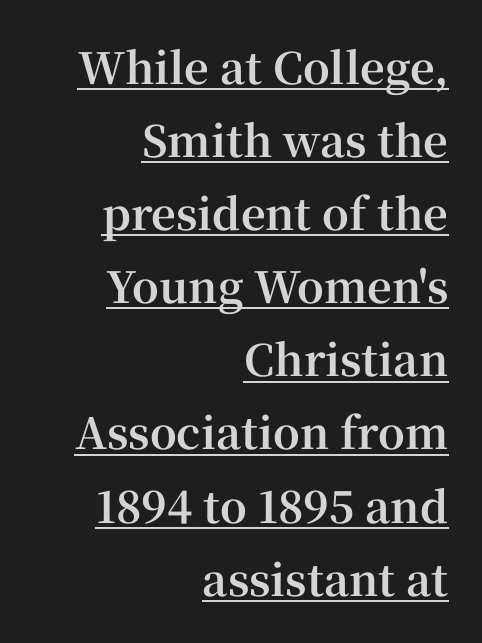
The glyphs are accompanied by a horizontal stroke just below them. The text block is weighted toward the right margin, trailing off unevenly leftward. No italicization has been applied; the sample stays upright. What kind of face is this? One with serifs.
